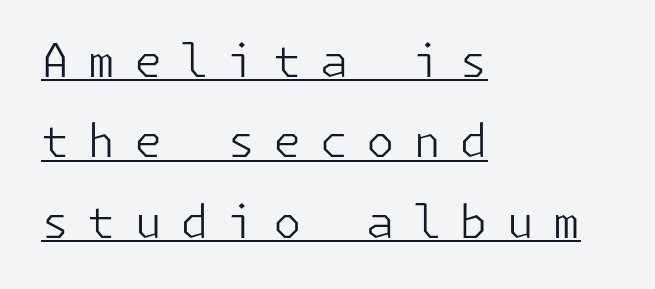
The image shows 46 px light sans-serif type, upright; set left-aligned, line spacing 1.75x, unusually wide letter spacing (+0.39 em), underlined; low stroke contrast and a medium x-height.
